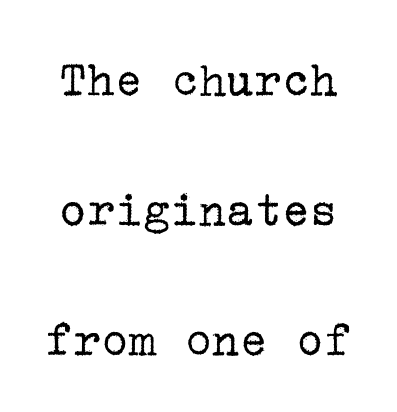
The designer dialed line spacing up above the default. Quick note: underline off. Regarding serifs, this sample has them. Students, note that the glyphs here touch the page at normal intervals. The font is comparable to plain body text, perhaps lighter. In terms of posture, this sample is upright.
